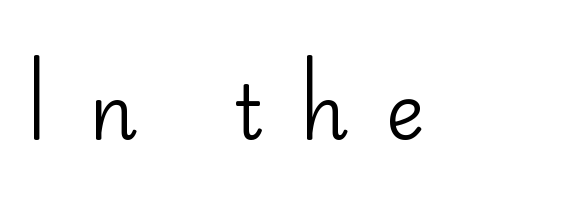
Q: Is the text bold? A: No.
Q: Is the text italic (slanted)? A: No, it is upright.
Q: Is the typeface a serif or a sans-serif typeface? A: Sans-serif.
Q: Is the text underlined? A: No.
Q: Is the spacing between letters normal or unusually wide? A: Unusually wide.
Q: Width (condensed, normal, or wide)? A: Normal.
Q: Stroke contrast? A: Low.
Q: x-height? A: Small.
Q: Monospaced? A: No.
